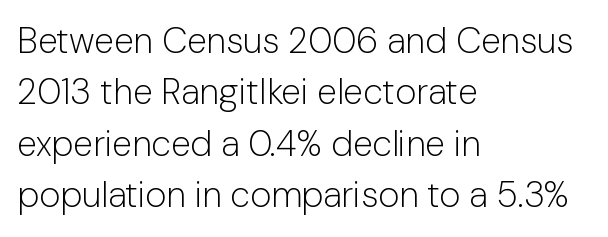
A typesetter would call this proportional, since set widths differ per character. No feet cap the strokes, marking this as sans-serif type. A quiet, ordinary-to-light weight characterises the typeface. This rendering features lettering with no underline. Rows of type keep a routine distance in the vertical direction.
